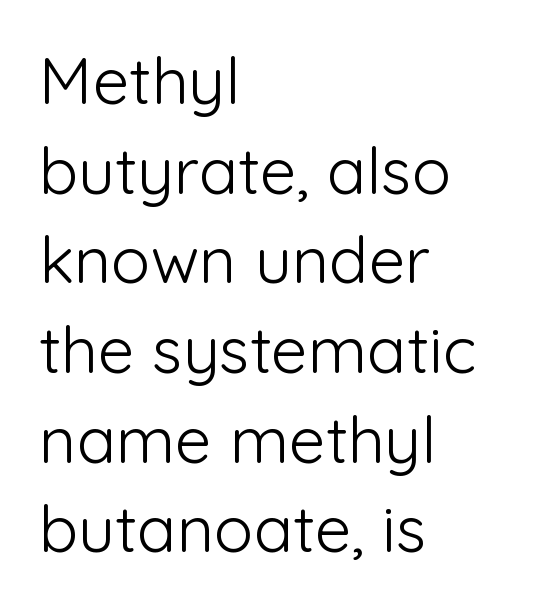
Posture: vertical. The passage is arranged the way most books set body copy — flush left. Standard letterfit; no display-style spreading of the glyphs. Note the varied advance widths — an 'i' is clearly narrower than an 'm'.
